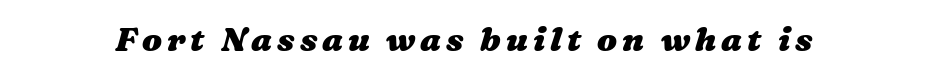
Thick stems and heavy bowls — unmistakably bold. This sample has the flowing, uneven cadence of proportional lettering. Letters rest on an invisible, unmarked baseline.
